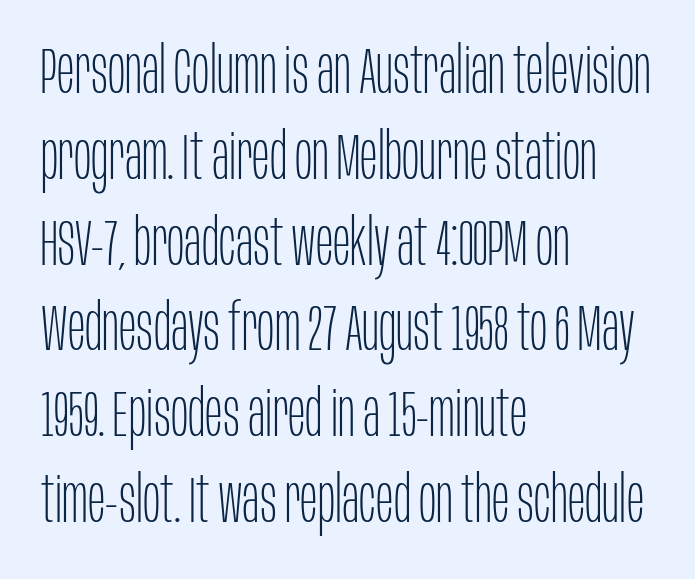
The strokes are not fattened; the text isn't bold. The letters carry no serifs — their stems end cleanly without finishing strokes. Varying glyph widths throughout — classic text-font behaviour. The rows are spaced the way most documents space them. If you drew a ruler down the left edge, every line would touch it.
